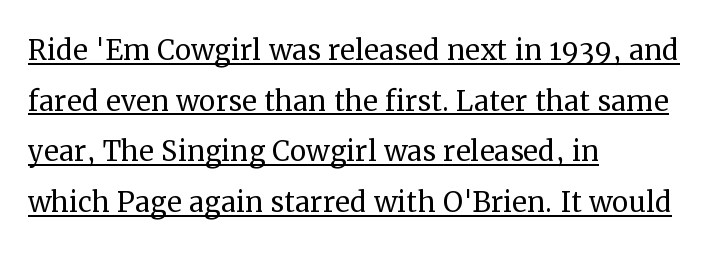
{"serif": "yes", "italic": "no", "bold": "no", "weight": "regular", "width": "normal", "stroke_contrast": "medium", "x_height": "medium", "monospaced": "no", "underline": "yes", "align": "left", "line_spacing": "normal", "line_spacing_ratio": 1.37, "letter_spacing": "normal", "letter_spacing_em": 0.0, "glyph_px": 37}
